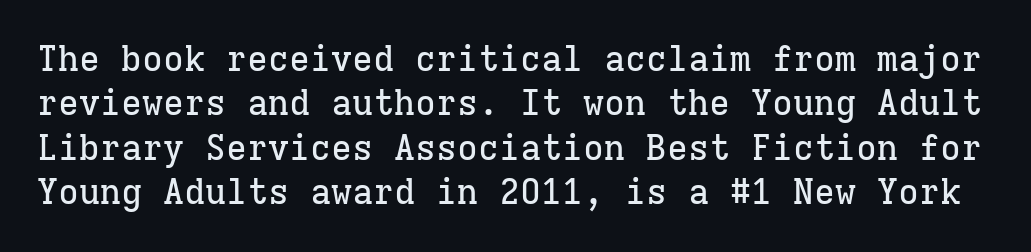
{"serif": "yes", "italic": "no", "width": "normal", "stroke_contrast": "low", "x_height": "medium", "monospaced": "yes", "underline": "no", "line_spacing": "normal", "line_spacing_ratio": 1.27, "letter_spacing": "normal", "letter_spacing_em": 0.0, "glyph_px": 35}
